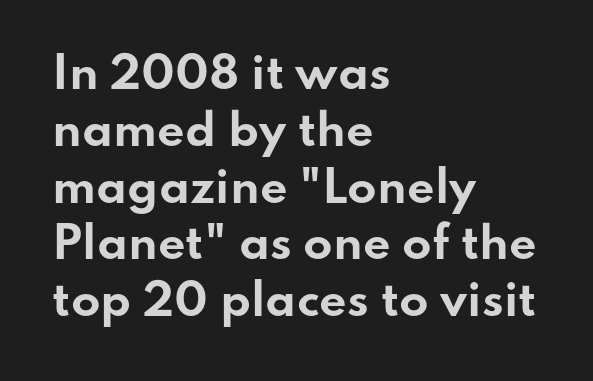
The image shows 43 px bold, wide sans-serif type, upright; set left-aligned, normal line spacing (1.32x), normal letter spacing, not underlined; low stroke contrast and a small x-height.
